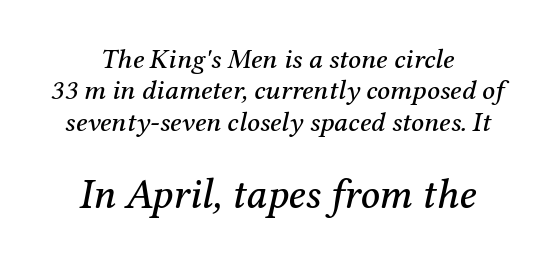
{"serif": "yes", "italic": "yes", "lean": "right", "slant_degrees": 12, "width": "normal", "stroke_contrast": "medium", "x_height": "medium", "monospaced": "no", "underline": "no", "align": "center", "line_spacing": "tight", "line_spacing_ratio": 1.12, "letter_spacing": "normal", "letter_spacing_em": 0.0, "larger_block": "second", "size_ratio": 1.5, "glyph_px": 42}
